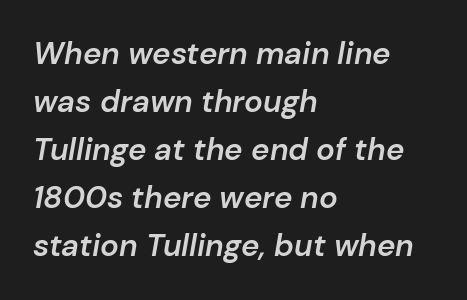
{"italic": "yes", "lean": "right", "slant_degrees": 10, "bold": "semi", "weight": "semibold", "width": "normal", "stroke_contrast": "low", "x_height": "medium", "monospaced": "no", "underline": "no", "align": "left", "line_spacing": "normal", "line_spacing_ratio": 1.55, "letter_spacing": "normal", "letter_spacing_em": 0.0, "glyph_px": 31}
